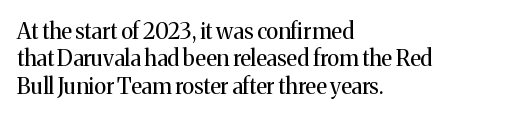
{"italic": "no", "bold": "no", "underline": "no", "align": "left", "line_spacing_ratio": 1.24, "letter_spacing": "normal", "letter_spacing_em": 0.0, "glyph_px": 22}
